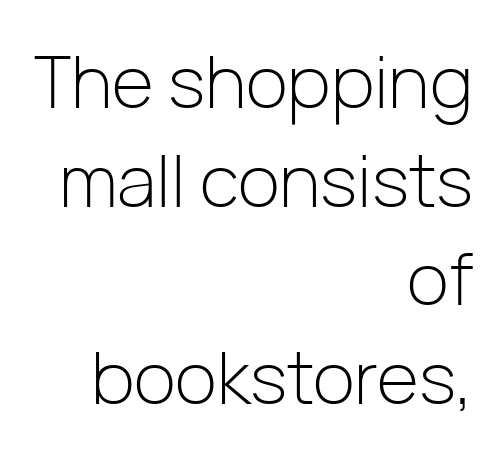
The image shows 72 px light sans-serif type, upright; set right-aligned, normal line spacing (1.37x), normal letter spacing, not underlined; low stroke contrast and a medium x-height.
